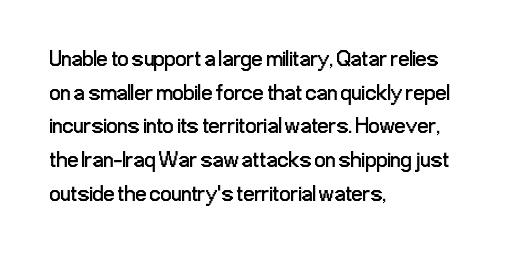
{"italic": "no", "bold": "no", "underline": "no", "align": "left", "line_spacing": "normal", "line_spacing_ratio": 1.53, "letter_spacing": "normal", "letter_spacing_em": 0.0, "glyph_px": 22}
